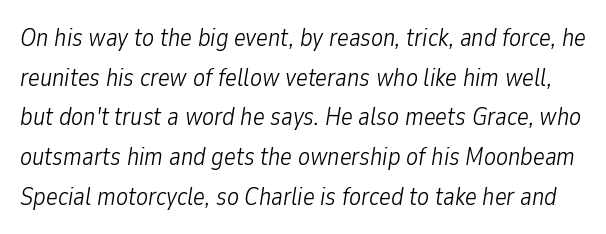
No heavy texture on the line: the type isn't bold. Lines of text with bare space underneath. The lettering tilts uniformly, giving the passage an italic look. You could call the tracking neutral — neither tight nor loose. Regarding leading, the lines here are spaced in the standard way.
